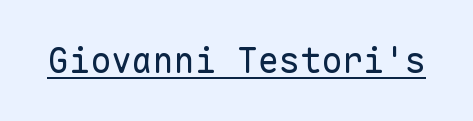
The rendering shows plain stroke endings on the letterforms — a sans-serif design. Here the designer chose a console-style face with uniform glyph widths. Heaviness? Minimal to ordinary, like unemphasized prose. Honestly, the underline is the first thing you notice here. Every stem runs plumb, perpendicular to the baseline.
